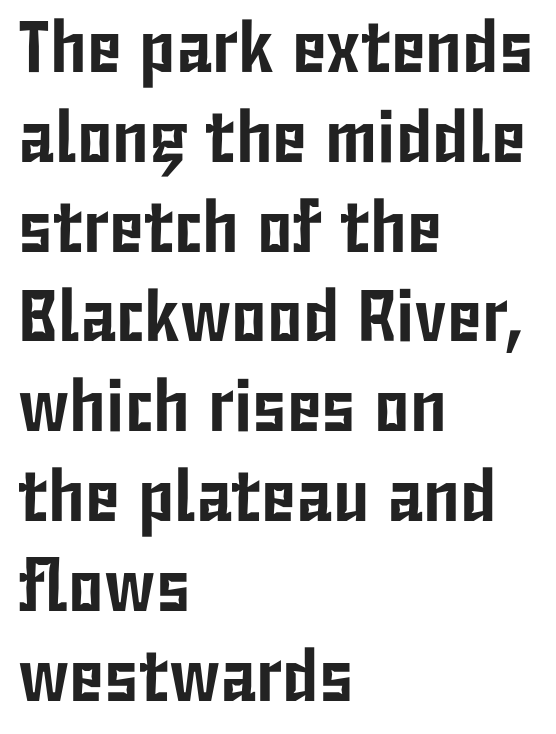
{"serif": "no", "italic": "no", "width": "condensed", "stroke_contrast": "low", "x_height": "medium", "monospaced": "no", "underline": "no", "align": "left", "line_spacing_ratio": 1.23, "letter_spacing": "normal", "letter_spacing_em": 0.0, "glyph_px": 73}
